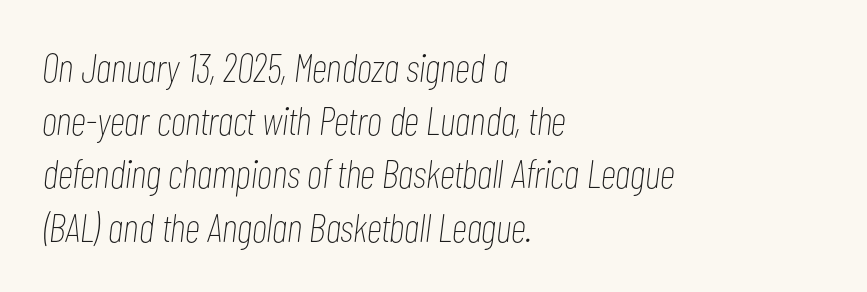
Q: Is the text bold? A: No.
Q: Is the text italic (slanted)? A: Yes, it leans right by about 7 degrees.
Q: Is the text underlined? A: No.
Q: How is the paragraph aligned? A: Left-aligned.
Q: Is the spacing between letters normal or unusually wide? A: Normal.
Q: Is the spacing between lines tight, normal or loose? A: Normal.
Q: Width (condensed, normal, or wide)? A: Condensed.
Q: Stroke contrast? A: Low.
Q: x-height? A: Medium.
Q: Monospaced? A: No.
